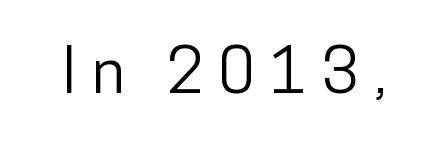
Do the characters align in a grid? No, the font is proportional. Caption: expanded tracking, letters set apart. Nope, not italic — everything's standing straight. The passage shown is not underscored anywhere. Serif or sans? Sans — the stroke terminals are bare.
